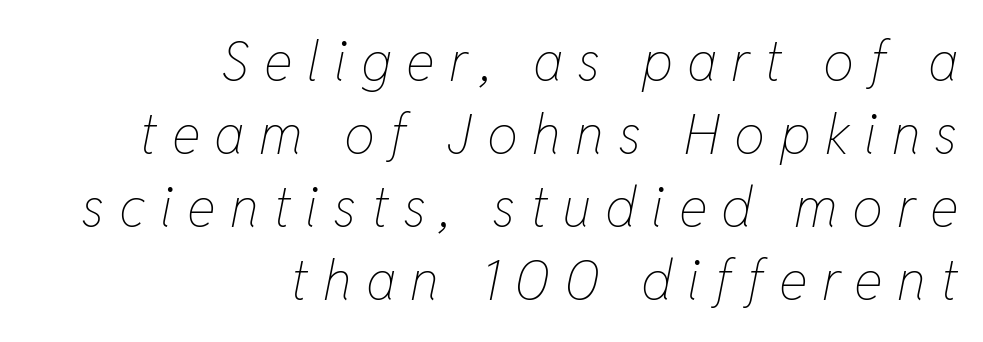
The image shows 55 px thin, condensed type, italic (leaning right); set right-aligned, normal line spacing (1.33x), unusually wide letter spacing (+0.26 em), not underlined; low stroke contrast and a medium x-height.
